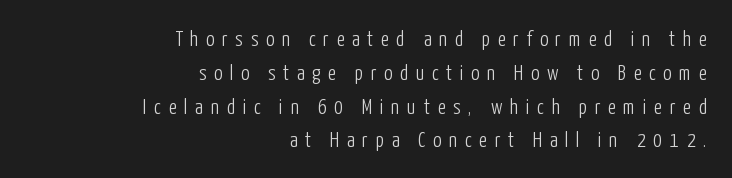
Caption: multi-line text, flush right, ragged left. Summary of vertical rhythm: regular, with standard interline spacing. Unmarked baselines from the first word to the last. The weight would be labelled regular, book, light, or lighter still. When letters stand straight like this, we call the style roman or upright.
